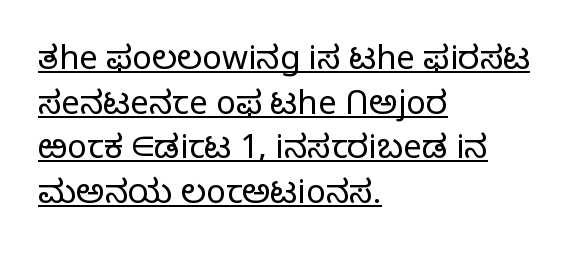
The lettering holds an erect, upright posture throughout. Where is the straight margin? On the left. Vertical stems look standard width or narrower in stroke. One glance says typical: line gaps are just what's usual. Grotesque or geometric, the face here clearly has no serifs.
